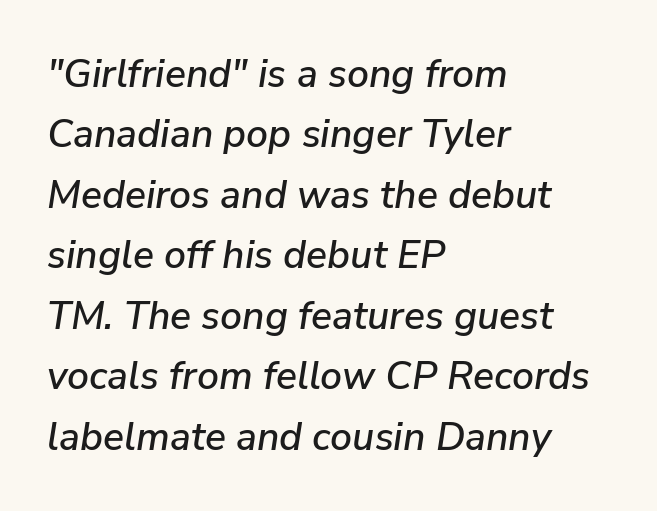
{"italic": "yes", "lean": "right", "slant_degrees": 9, "width": "normal", "stroke_contrast": "low", "x_height": "medium", "monospaced": "no", "underline": "no", "align": "left", "line_spacing": "normal", "line_spacing_ratio": 1.55, "letter_spacing": "normal", "letter_spacing_em": 0.0, "glyph_px": 39}
